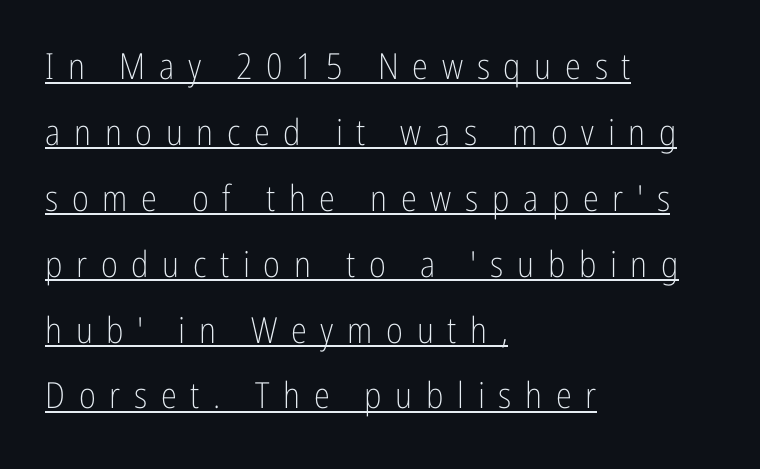
{"serif": "no", "italic": "no", "bold": "no", "weight": "light", "width": "condensed", "stroke_contrast": "low", "x_height": "medium", "monospaced": "no", "underline": "yes", "align": "left", "line_spacing_ratio": 1.83, "letter_spacing": "wide", "letter_spacing_em": 0.38, "glyph_px": 36}
